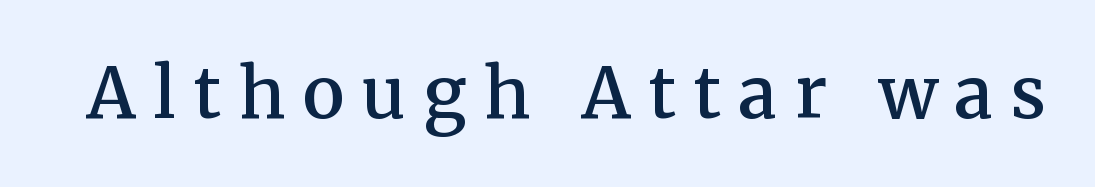
{"serif": "yes", "italic": "no", "bold": "semi", "weight": "semibold", "width": "normal", "stroke_contrast": "medium", "x_height": "medium", "monospaced": "no", "underline": "no", "letter_spacing": "wide", "letter_spacing_em": 0.25, "glyph_px": 70}
